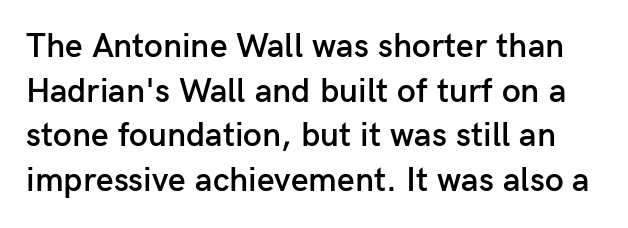
Q: Is the text bold? A: Semi-bold.
Q: Is the text italic (slanted)? A: No, it is upright.
Q: Is the typeface a serif or a sans-serif typeface? A: Sans-serif.
Q: Is the text underlined? A: No.
Q: Is the spacing between letters normal or unusually wide? A: Normal.
Q: Is the spacing between lines tight, normal or loose? A: Normal.
Q: Width (condensed, normal, or wide)? A: Normal.
Q: Stroke contrast? A: Low.
Q: x-height? A: Medium.
Q: Monospaced? A: No.
